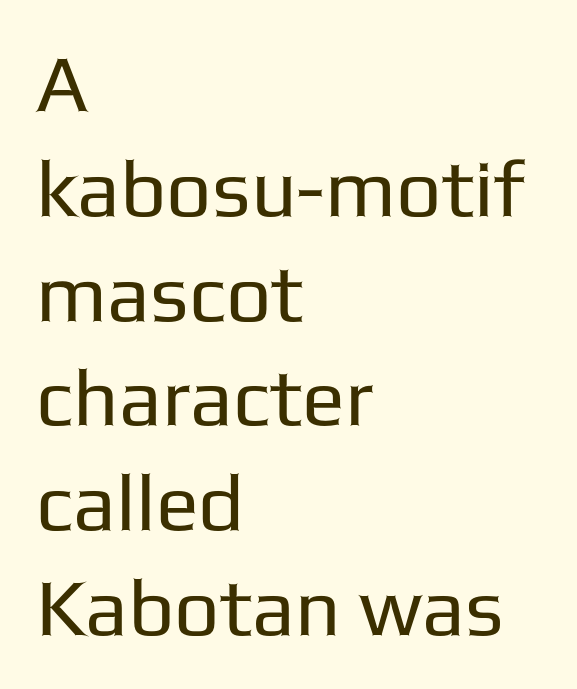
If you measured baseline to baseline, you'd find a middling distance. When letters stand straight like this, we call the style roman or upright. Leftover space on each line is placed entirely after the last word. A sans-serif font was chosen for this passage.
